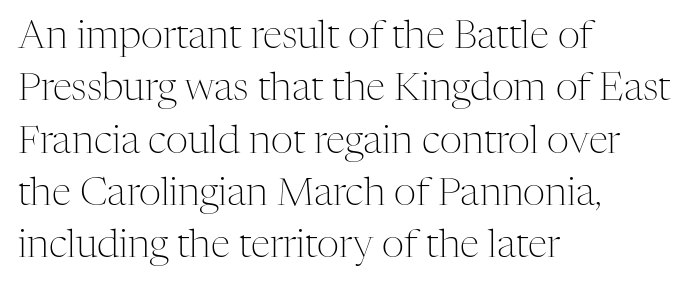
Rendered with straight, roman letterforms. Horizontal bands of white between lines are of average thickness. The font family rendered here belongs to the serif group. Each word holds together tightly as a unit, with standard inter-letter gaps.
